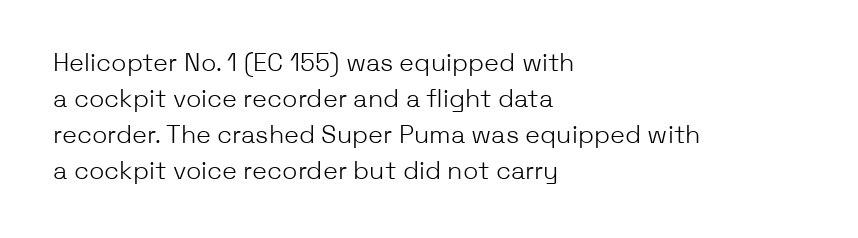
{"italic": "no", "bold": "no", "underline": "no", "align": "left", "line_spacing": "normal", "line_spacing_ratio": 1.44, "letter_spacing": "normal", "letter_spacing_em": 0.0, "glyph_px": 25}
